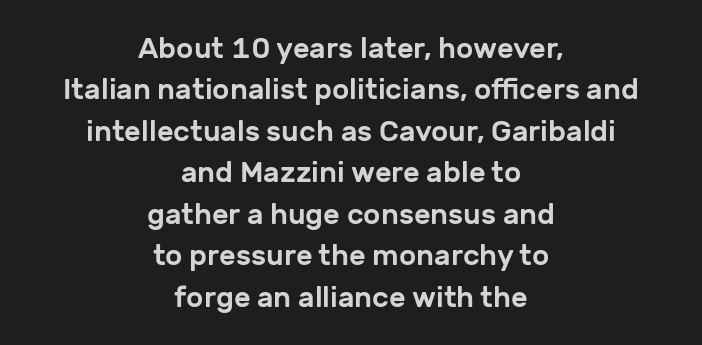
The passage shown is typed in a proportional face where columns would drift. This sample keeps an unexceptional amount of space between lines. The typography opts for an upright posture over an oblique one. The passage shown has conventional tracking throughout.
